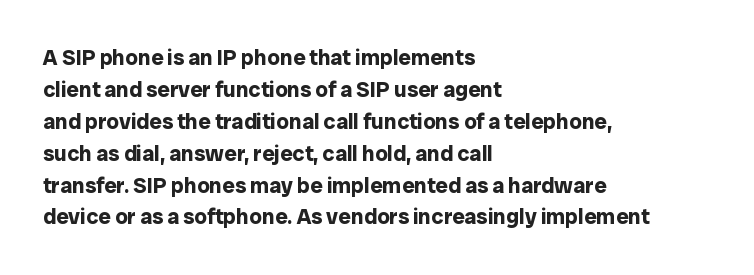
{"italic": "no", "bold": "yes", "underline": "no", "align": "left", "line_spacing": "normal", "line_spacing_ratio": 1.45, "letter_spacing": "normal", "letter_spacing_em": 0.0, "glyph_px": 22}
